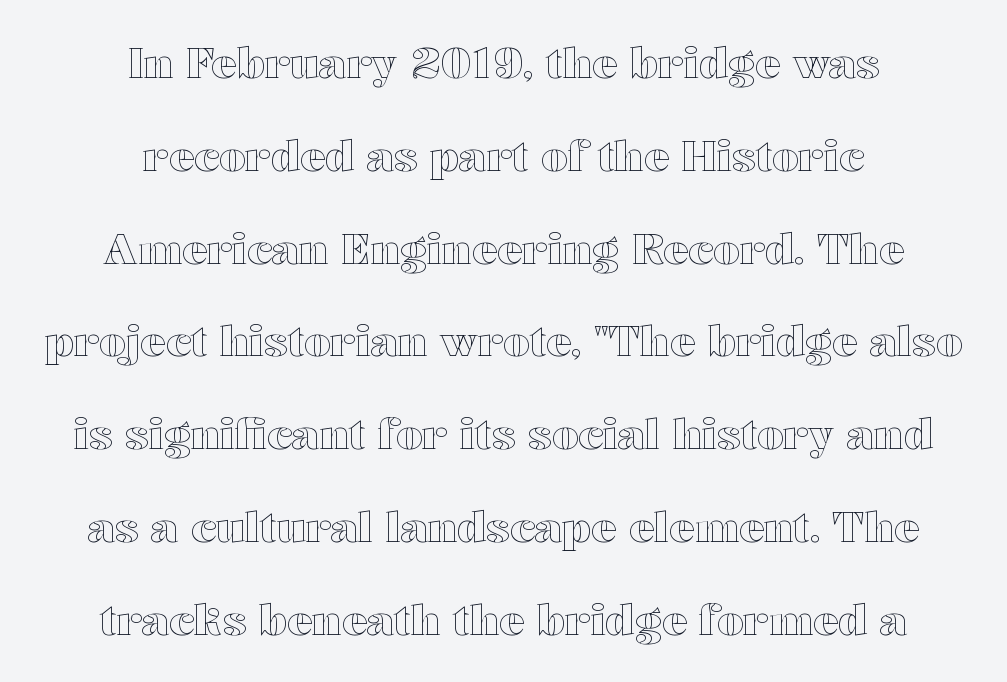
The image shows 42 px wide type, upright; set centered, loose line spacing (2.21x), normal letter spacing, not underlined; a medium x-height.
